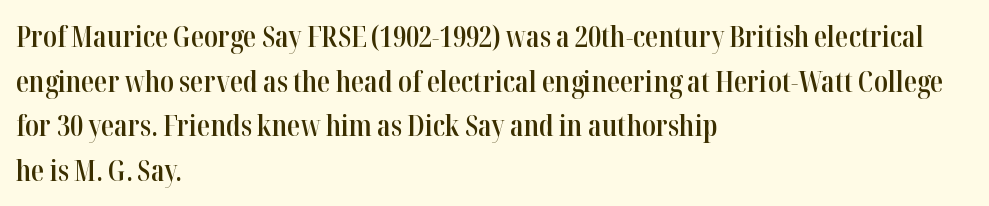
This sample has the flowing, uneven cadence of proportional lettering. There is no visible air inserted between adjacent glyphs. Leftover space on each line is placed entirely after the last word. Nope, not italic — everything's standing straight.
